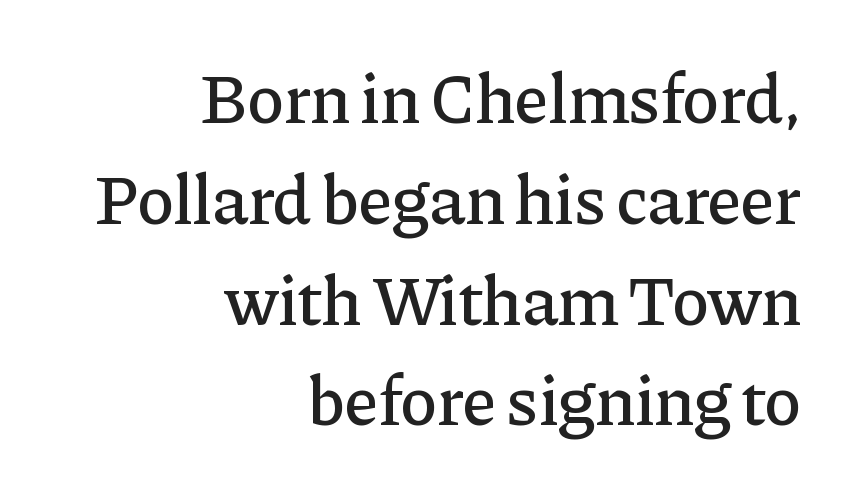
Caption: multi-line text, flush right, ragged left. Underlining? Definitely not there. Honestly, the letter spacing is just normal — you wouldn't notice it. Unlike italic type, these characters show no tilt at all.
